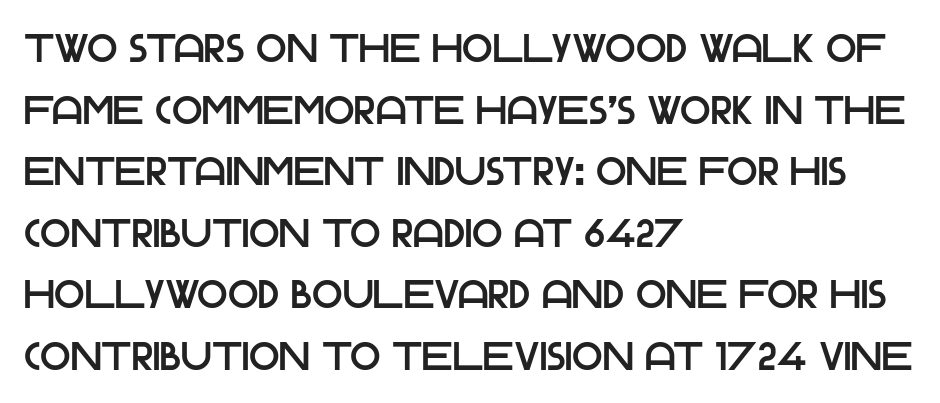
{"serif": "no", "italic": "no", "width": "normal", "stroke_contrast": "low", "x_height": "large", "monospaced": "no", "underline": "no", "align": "left", "line_spacing": "normal", "line_spacing_ratio": 1.54, "letter_spacing": "normal", "letter_spacing_em": 0.0, "glyph_px": 40}
